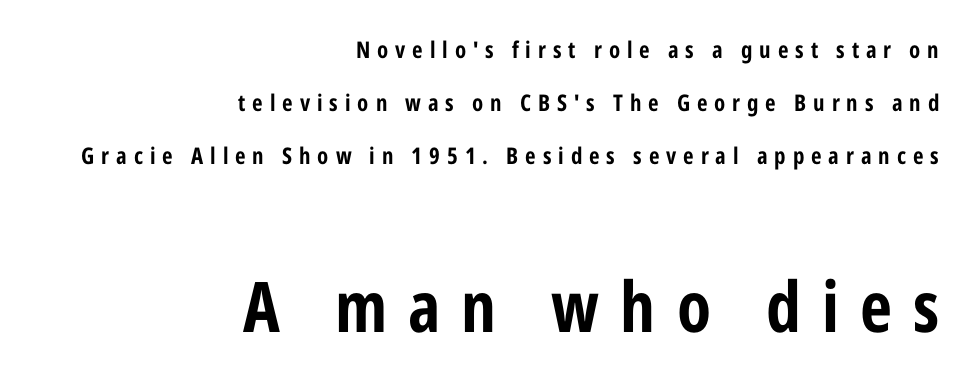
{"serif": "no", "italic": "no", "bold": "yes", "weight": "bold", "width": "condensed", "stroke_contrast": "low", "x_height": "medium", "monospaced": "no", "underline": "no", "align": "right", "line_spacing": "loose", "line_spacing_ratio": 2.3, "letter_spacing": "wide", "letter_spacing_em": 0.3, "larger_block": "second", "size_ratio": 3.04, "glyph_px": 70}
